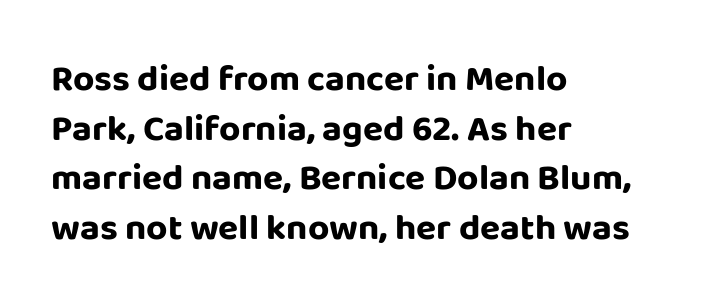
A typesetter would call this leading conventional body-copy spacing. The rag falls on the right side of this text block. The passage shown is typed in a proportional face where columns would drift. The font family rendered here belongs to the sans-serif group. A bare baseline throughout the passage.
